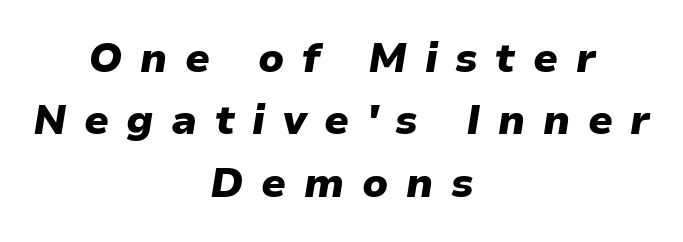
The image shows 41 px heavy type, italic (leaning right); set centered, normal line spacing (1.52x), unusually wide letter spacing (+0.43 em), not underlined; low stroke contrast and a medium x-height.
